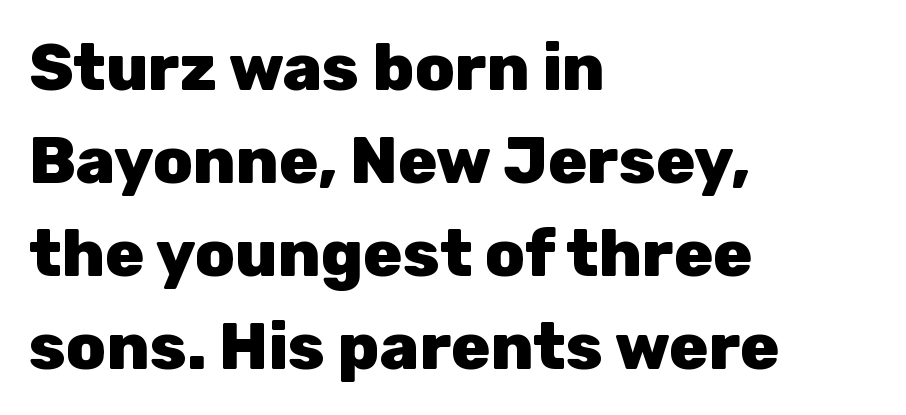
{"serif": "no", "italic": "no", "bold": "yes", "weight": "heavy", "width": "normal", "stroke_contrast": "low", "x_height": "medium", "monospaced": "no", "underline": "no", "align": "left", "line_spacing": "normal", "line_spacing_ratio": 1.43, "letter_spacing": "normal", "letter_spacing_em": 0.0, "glyph_px": 65}
